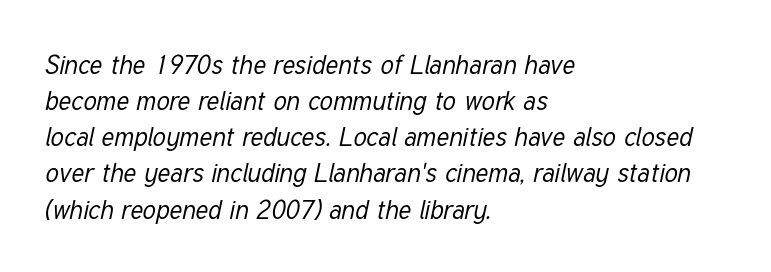
The image shows 26 px text type, italic (leaning right); set left-aligned, normal line spacing (1.39x), normal letter spacing, not underlined.
